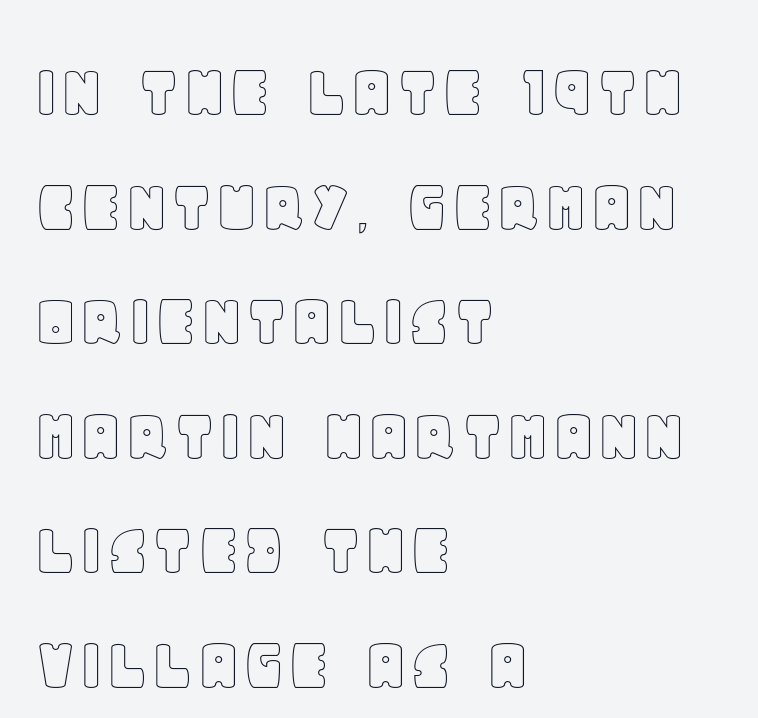
{"italic": "no", "width": "normal", "x_height": "large", "monospaced": "no", "underline": "no", "align": "left", "line_spacing": "normal", "line_spacing_ratio": 1.45, "letter_spacing": "normal", "letter_spacing_em": 0.0, "glyph_px": 79}
